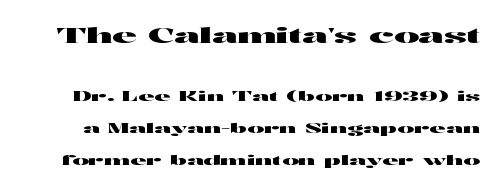
The rendering uses a large line-height, opening up the rows. No word sits above an underline. Which of the two is more prominent by size? The first, at the top. If you drew a line through each stem, it would be perfectly vertical. Inter-character spacing is left at the font's built-in metrics.
